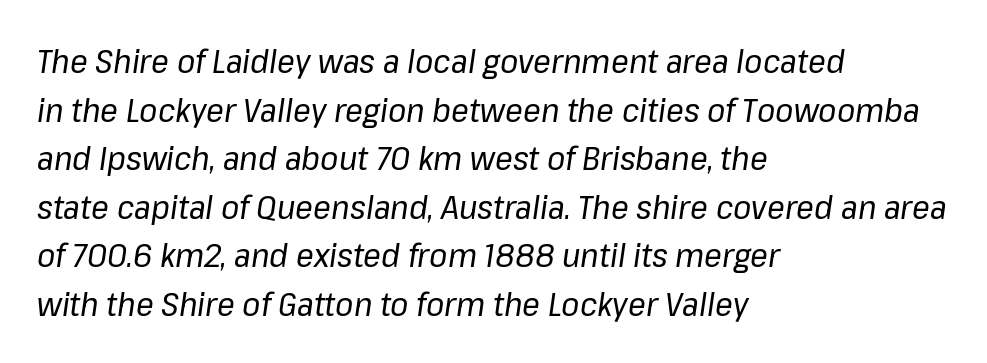
If you drew a line through each stem, it would be angled. Teacher's note: observe the even left margin — that is flush-left alignment. The font sits on the lighter half of the weight spectrum, regular included. Honestly, the letter spacing is just normal — you wouldn't notice it. This sample keeps an unexceptional amount of space between lines. The passage shown is typed in a proportional face where columns would drift.
